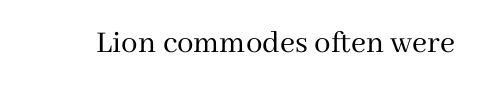
The image shows 33 px regular-weight serif type, upright; set normal letter spacing, not underlined; medium stroke contrast and a medium x-height.
